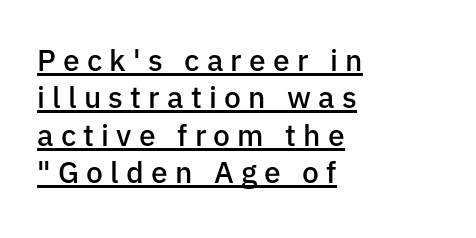
{"serif": "no", "italic": "no", "bold": "semi", "weight": "semibold", "width": "normal", "stroke_contrast": "low", "x_height": "medium", "monospaced": "no", "underline": "yes", "align": "left", "line_spacing": "normal", "line_spacing_ratio": 1.25, "letter_spacing": "wide", "letter_spacing_em": 0.24, "glyph_px": 30}
